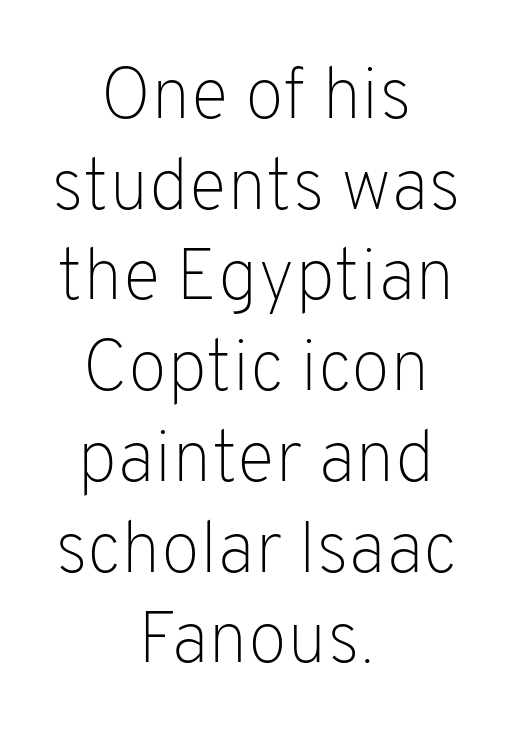
{"serif": "no", "italic": "no", "bold": "no", "weight": "light", "width": "normal", "stroke_contrast": "low", "x_height": "medium", "monospaced": "no", "underline": "no", "align": "center", "line_spacing": "normal", "line_spacing_ratio": 1.26, "letter_spacing": "normal", "letter_spacing_em": 0.0, "glyph_px": 72}
